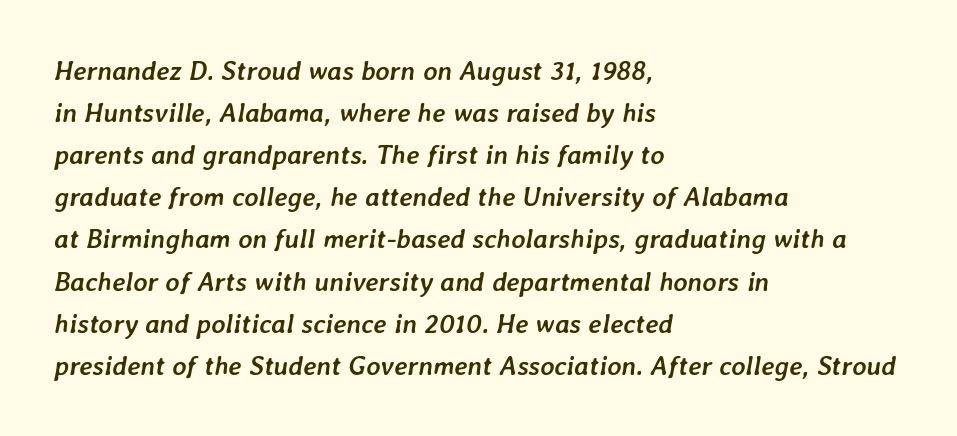
The letters are slanted; this is an italic face. Compared with typical body copy, the letter spacing here is the same. Short and long lines alike share a common starting point at left. Check under the words: just untouched page. Normally led — the rows are evenly, conventionally spaced.
